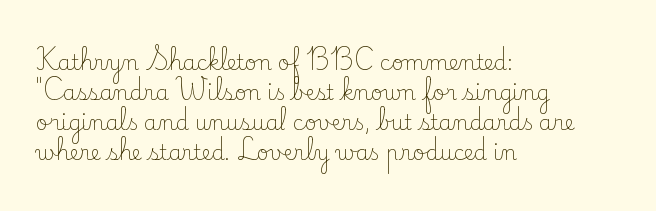
Q: Is the text bold? A: No.
Q: Is the text italic (slanted)? A: No, it is upright.
Q: Is the text underlined? A: No.
Q: How is the paragraph aligned? A: Left-aligned.
Q: Is the spacing between letters normal or unusually wide? A: Normal.
Q: Is the spacing between lines tight, normal or loose? A: Normal.
